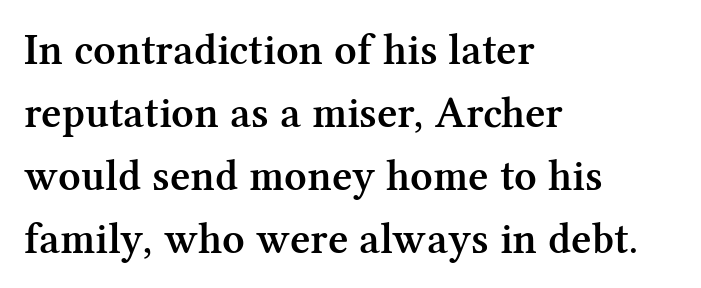
{"serif": "yes", "italic": "no", "bold": "semi", "weight": "semibold", "width": "normal", "stroke_contrast": "medium", "x_height": "medium", "monospaced": "no", "underline": "no", "align": "left", "line_spacing": "normal", "line_spacing_ratio": 1.43, "letter_spacing": "normal", "letter_spacing_em": 0.0, "glyph_px": 44}
